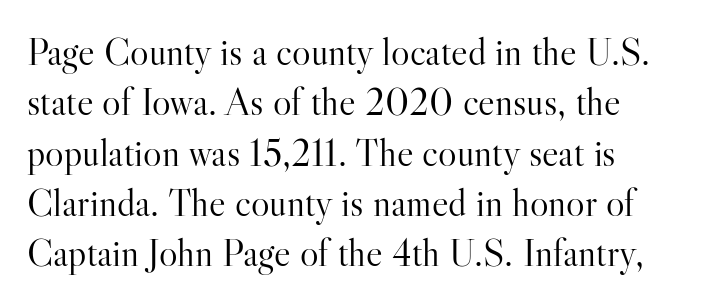
The gaps between neighbouring characters are ordinary and unremarkable. These lines are rendered in a variable-pitch font. The rendering uses a moderate line-height, typical for paragraphs. Designer's note — italics off, roman on.
